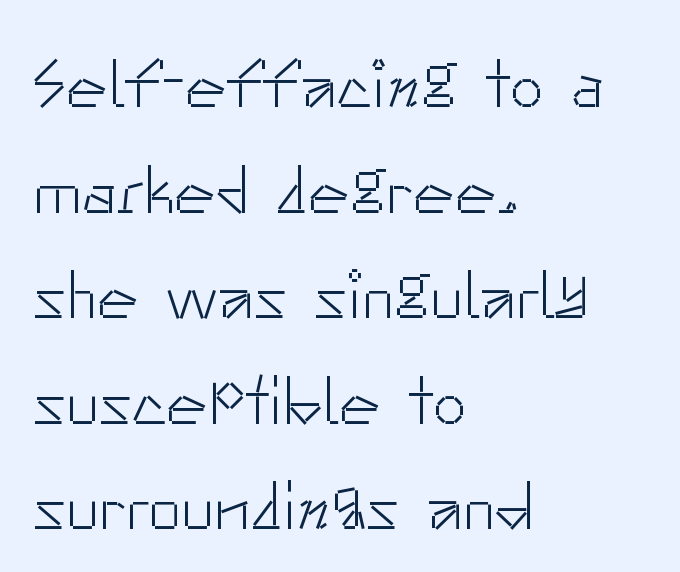
{"serif": "no", "italic": "no", "bold": "no", "weight": "light", "width": "normal", "stroke_contrast": "low", "x_height": "small", "monospaced": "no", "underline": "no", "align": "left", "line_spacing": "normal", "line_spacing_ratio": 1.53, "letter_spacing": "normal", "letter_spacing_em": 0.0, "glyph_px": 69}
